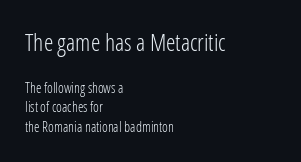
Descenders are the only things crossing below the line. A light-to-regular cut is what we see here. Look at the tracking — it's just the regular setting, nothing added. Casual observation: everything's shoved over to the left.
